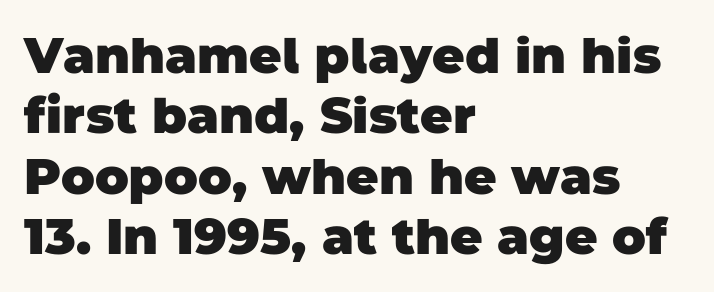
Q: Is the text bold? A: Yes.
Q: Is the typeface a serif or a sans-serif typeface? A: Sans-serif.
Q: Is the text underlined? A: No.
Q: How is the paragraph aligned? A: Left-aligned.
Q: Is the spacing between letters normal or unusually wide? A: Normal.
Q: Width (condensed, normal, or wide)? A: Normal.
Q: Stroke contrast? A: Low.
Q: x-height? A: Large.
Q: Monospaced? A: No.
